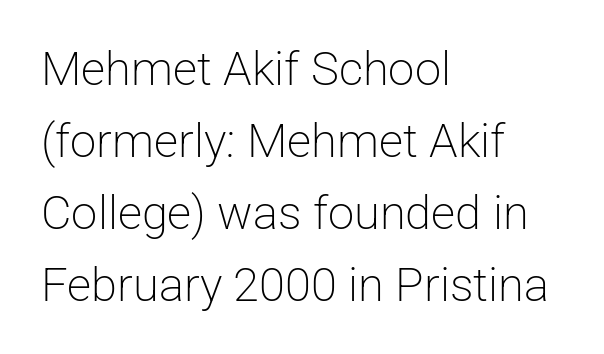
The face looks like a standard text weight, possibly lighter. The passage shown is typed in a proportional face where columns would drift. The space directly below the letters is spotless. Short and long lines alike share a common starting point at left. The space between consecutive lines is moderate.
